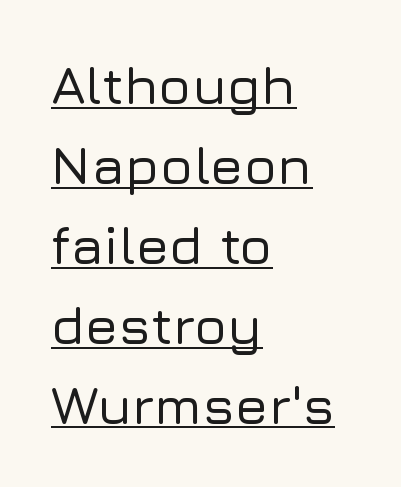
Q: Is the text italic (slanted)? A: No, it is upright.
Q: Is the typeface a serif or a sans-serif typeface? A: Sans-serif.
Q: Is the text underlined? A: Yes.
Q: How is the paragraph aligned? A: Left-aligned.
Q: Is the spacing between letters normal or unusually wide? A: Normal.
Q: Is the spacing between lines tight, normal or loose? A: Normal.
Q: Width (condensed, normal, or wide)? A: Normal.
Q: Stroke contrast? A: Low.
Q: x-height? A: Medium.
Q: Monospaced? A: No.
